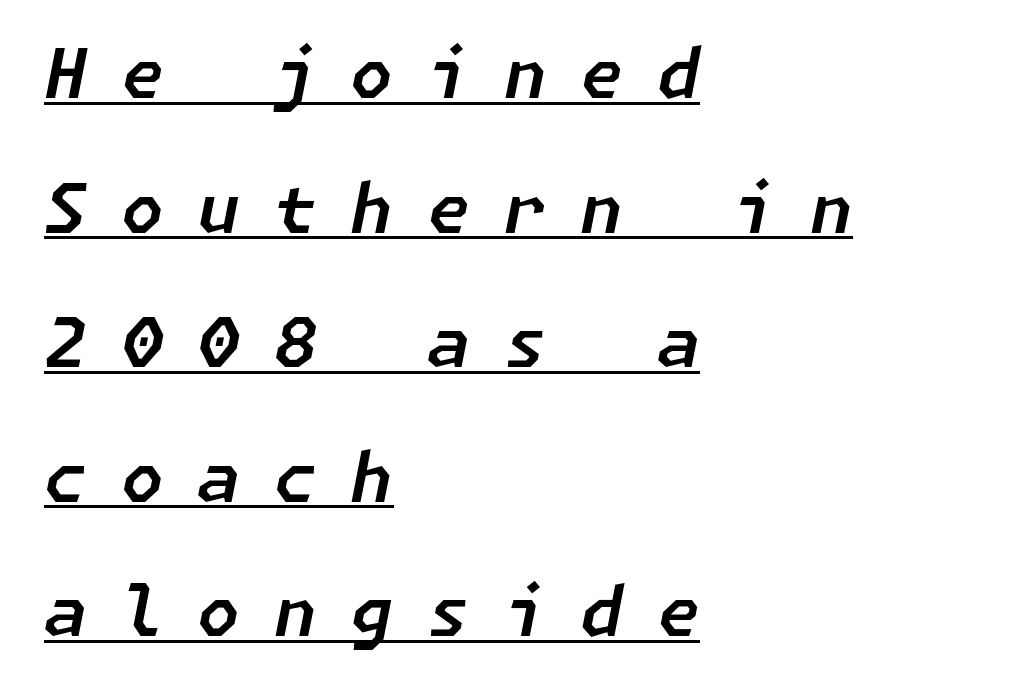
{"italic": "yes", "lean": "right", "slant_degrees": 11, "width": "normal", "stroke_contrast": "low", "x_height": "medium", "underline": "yes", "align": "left", "line_spacing": "loose", "line_spacing_ratio": 1.95, "letter_spacing": "wide", "letter_spacing_em": 0.49, "glyph_px": 69}
